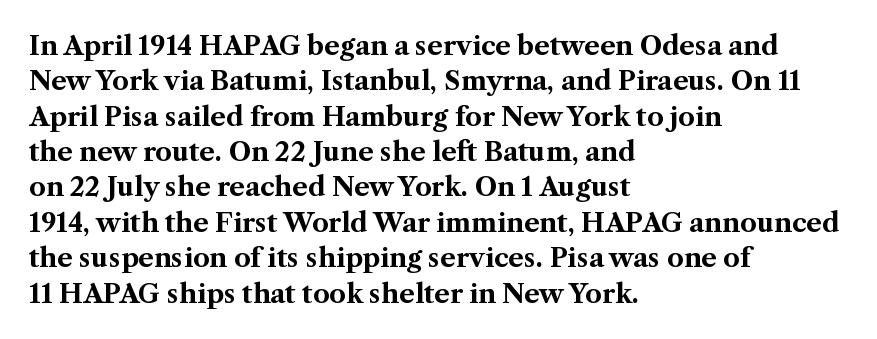
The image shows 26 px bold type, upright; set left-aligned, normal line spacing (1.36x), normal letter spacing, not underlined.
